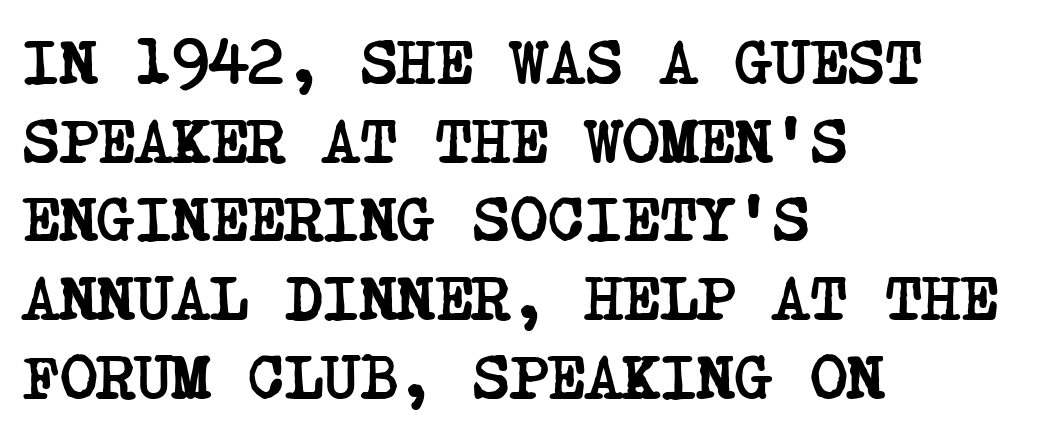
{"serif": "yes", "bold": "yes", "weight": "semibold", "width": "condensed", "stroke_contrast": "low", "x_height": "large", "underline": "no", "align": "left", "line_spacing_ratio": 1.23, "letter_spacing": "normal", "letter_spacing_em": 0.0, "glyph_px": 64}
